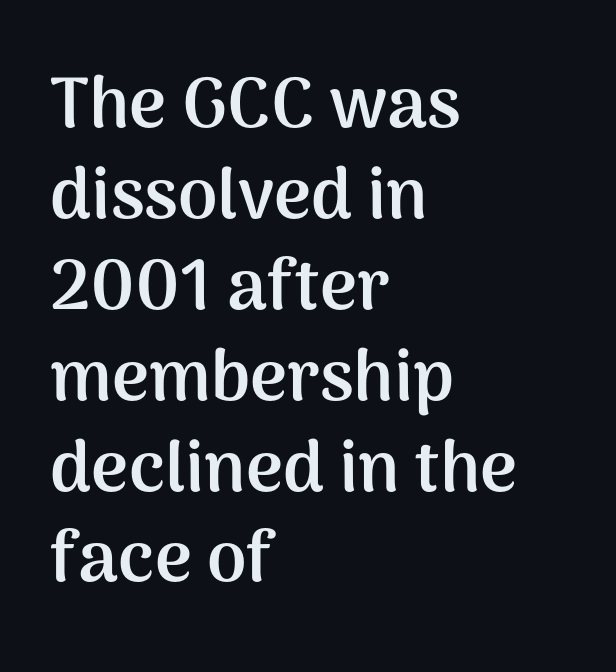
{"serif": "no", "italic": "no", "bold": "yes", "weight": "semibold", "width": "normal", "stroke_contrast": "medium", "x_height": "medium", "monospaced": "no", "underline": "no", "align": "left", "line_spacing": "normal", "line_spacing_ratio": 1.28, "letter_spacing": "normal", "letter_spacing_em": 0.0, "glyph_px": 71}
